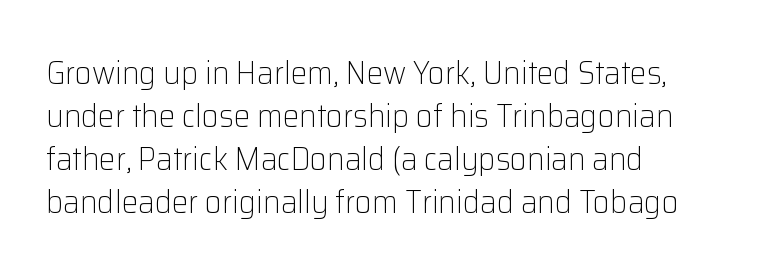
The image shows 33 px light sans-serif type, upright; set left-aligned, normal line spacing (1.3x), normal letter spacing, not underlined; low stroke contrast and a medium x-height.
